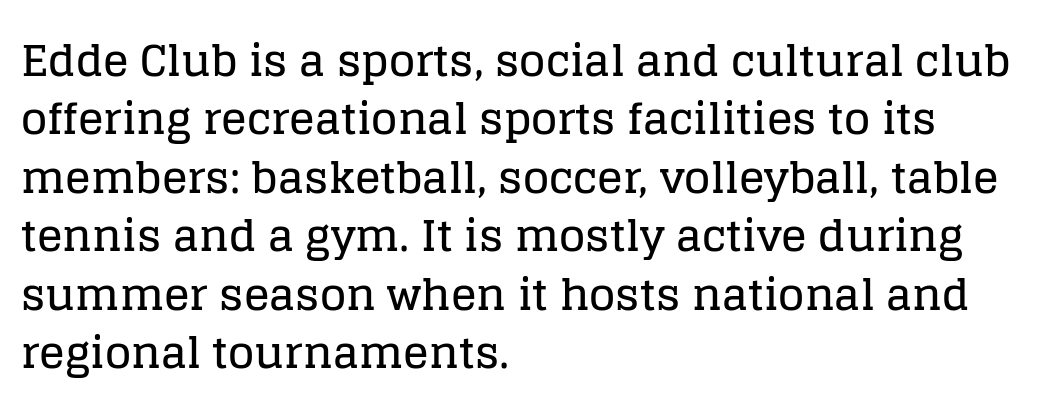
The image shows 43 px serif type, upright; set left-aligned, normal line spacing (1.36x), normal letter spacing, not underlined; low stroke contrast and a large x-height.
